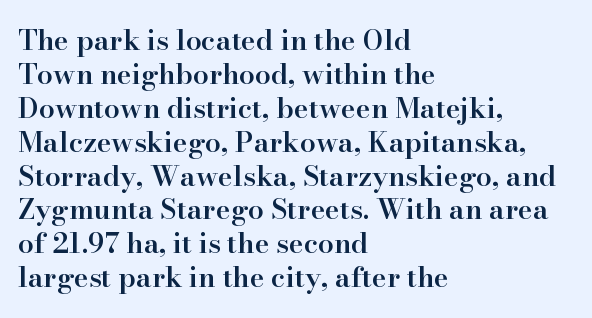
The image shows 28 px semibold serif type, upright; set left-aligned, line spacing 1.21x, normal letter spacing, not underlined; high stroke contrast and a small x-height.
